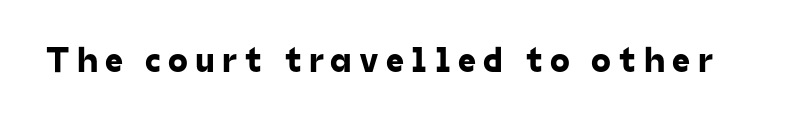
The image shows 36 px sans-serif type; set unusually wide letter spacing (+0.2 em), not underlined; low stroke contrast and a medium x-height.
